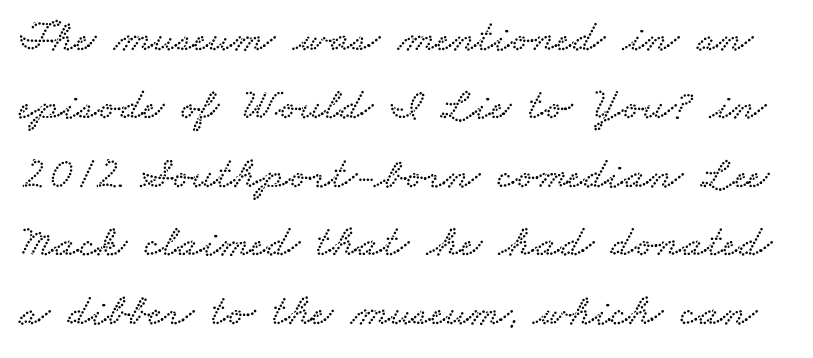
Q: Is the typeface a serif or a sans-serif typeface? A: Serif.
Q: Is the text underlined? A: No.
Q: Is the spacing between letters normal or unusually wide? A: Normal.
Q: Is the spacing between lines tight, normal or loose? A: Normal.
Q: Width (condensed, normal, or wide)? A: Wide.
Q: Stroke contrast? A: Low.
Q: x-height? A: Small.
Q: Monospaced? A: No.
